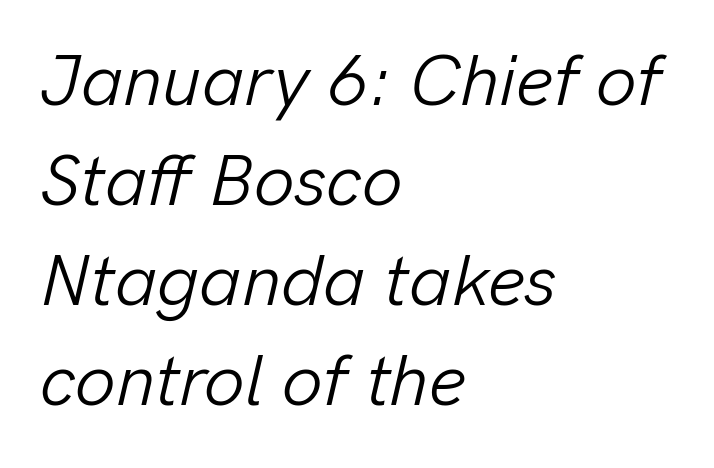
{"italic": "yes", "lean": "right", "slant_degrees": 13, "bold": "no", "weight": "light", "width": "normal", "stroke_contrast": "low", "x_height": "medium", "monospaced": "no", "underline": "no", "align": "left", "line_spacing": "normal", "line_spacing_ratio": 1.39, "letter_spacing": "normal", "letter_spacing_em": 0.0, "glyph_px": 72}
